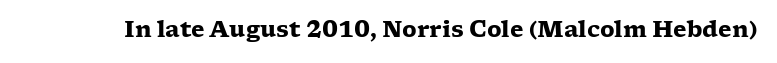
Q: Is the text bold? A: Yes.
Q: Is the text italic (slanted)? A: No, it is upright.
Q: Is the text underlined? A: No.
Q: Is the spacing between letters normal or unusually wide? A: Normal.
